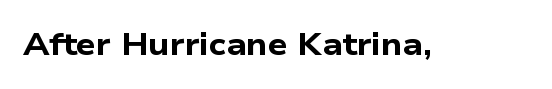
The glyphs are unaccompanied by any horizontal stroke below them. Compared with typical body copy, the letter spacing here is the same. Bold? Absolutely — the strokes are thick and heavy. Character widths vary here, with narrow letters taking less room than wide ones.
